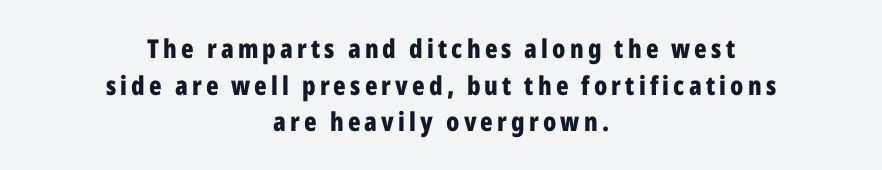
The image shows 26 px bold type, upright; set centered, normal line spacing (1.41x), not underlined.
